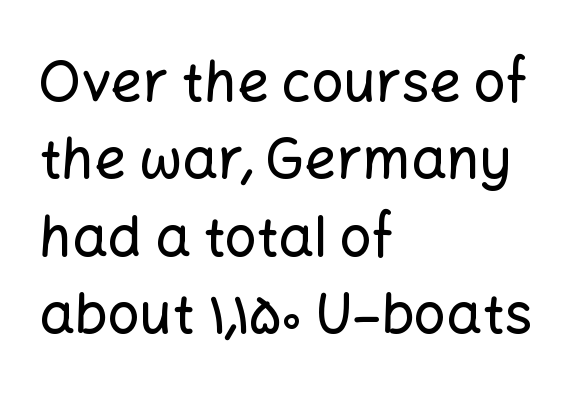
What kind of face is this? One without serifs — a sans. Visually the block forms a straight wall on the left and a jagged coastline on the right. This sample keeps an unexceptional amount of space between lines. The foot of each line stays bare and open. These lines keep a tight, regular rhythm from letter to letter.
